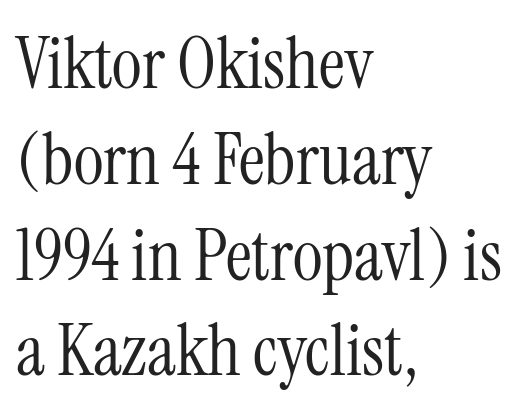
All the whitespace from short lines collects on the right. A clean baseline with only descenders dipping below it. Compared with a typical body face, this is equally light or lighter still. The passage shown is typed in a proportional face where columns would drift. Unlike italic type, these characters show no tilt at all.
